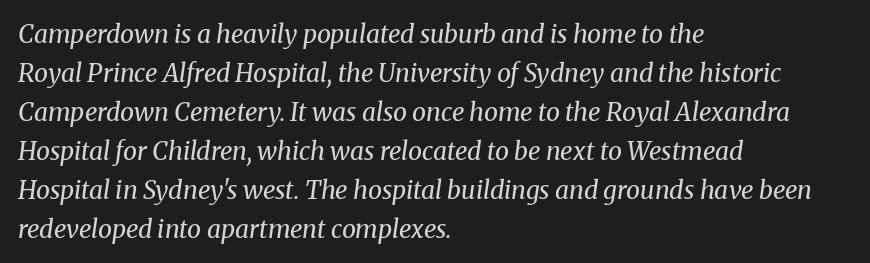
This sample is left-justified, so line endings fall wherever the words run out. Weight class: somewhere from thin through regular. The glyphs are unaccompanied by any horizontal stroke below them. In terms of letterspacing, this is plain default setting.
